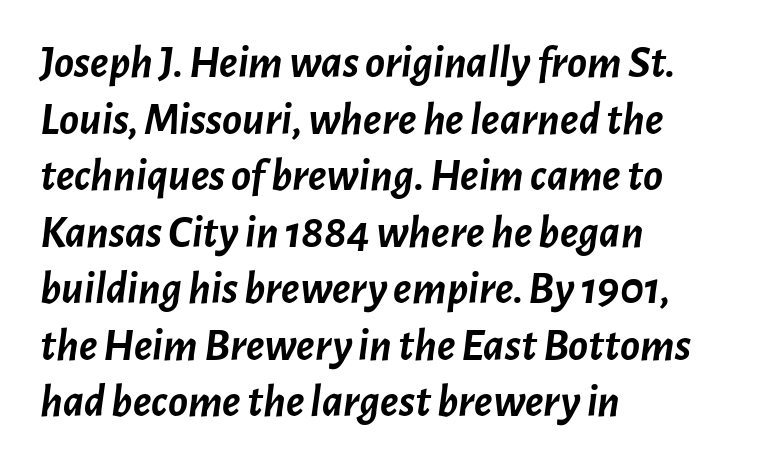
Q: Is the text bold? A: Yes.
Q: Is the text italic (slanted)? A: Yes, it leans right by about 7 degrees.
Q: Is the text underlined? A: No.
Q: How is the paragraph aligned? A: Left-aligned.
Q: Is the spacing between letters normal or unusually wide? A: Normal.
Q: Width (condensed, normal, or wide)? A: Normal.
Q: Stroke contrast? A: Low.
Q: x-height? A: Medium.
Q: Monospaced? A: No.
